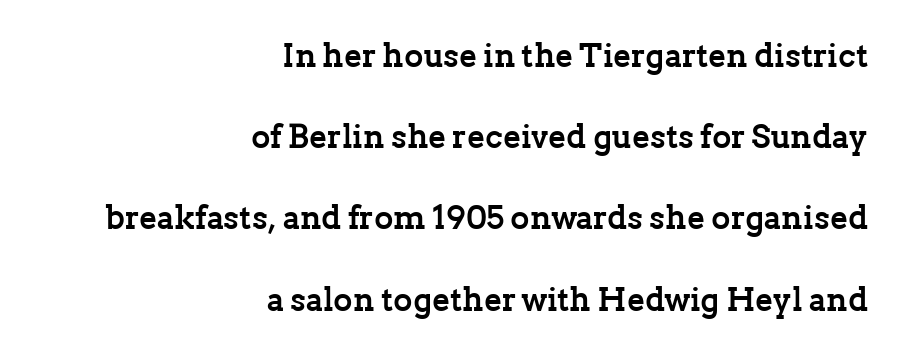
Q: Is the text bold? A: Yes.
Q: Is the text italic (slanted)? A: No, it is upright.
Q: Is the typeface a serif or a sans-serif typeface? A: Serif.
Q: Is the text underlined? A: No.
Q: How is the paragraph aligned? A: Right-aligned.
Q: Is the spacing between letters normal or unusually wide? A: Normal.
Q: Is the spacing between lines tight, normal or loose? A: Loose.
Q: Width (condensed, normal, or wide)? A: Normal.
Q: Stroke contrast? A: Low.
Q: x-height? A: Medium.
Q: Monospaced? A: No.
